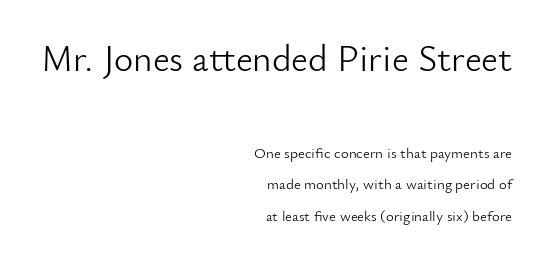
The image shows 37 px light sans-serif type, upright; set right-aligned, loose line spacing (2.09x), normal letter spacing, not underlined; the first (top) block is 2.47x larger; low stroke contrast and a small x-height.
